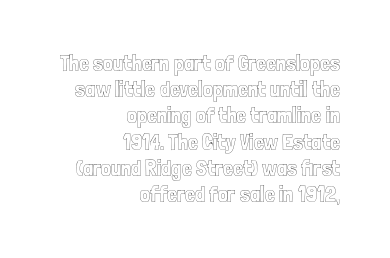
{"italic": "no", "underline": "no", "align": "right", "line_spacing_ratio": 1.19, "letter_spacing": "normal", "letter_spacing_em": 0.0, "glyph_px": 22}
